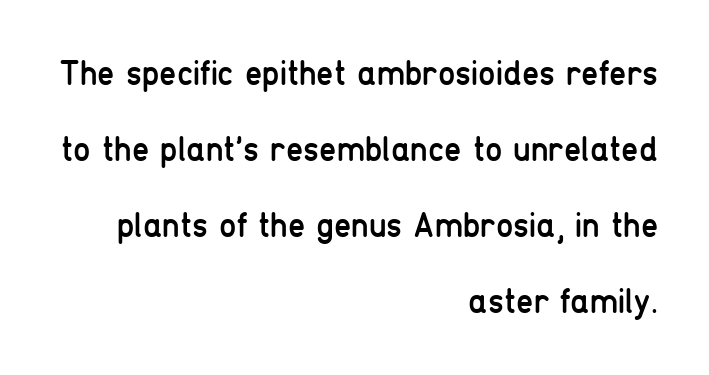
Q: Is the text bold? A: No.
Q: Is the text italic (slanted)? A: No, it is upright.
Q: Is the typeface a serif or a sans-serif typeface? A: Sans-serif.
Q: Is the text underlined? A: No.
Q: How is the paragraph aligned? A: Right-aligned.
Q: Is the spacing between letters normal or unusually wide? A: Normal.
Q: Is the spacing between lines tight, normal or loose? A: Loose.
Q: Width (condensed, normal, or wide)? A: Condensed.
Q: Stroke contrast? A: Low.
Q: x-height? A: Medium.
Q: Monospaced? A: No.
